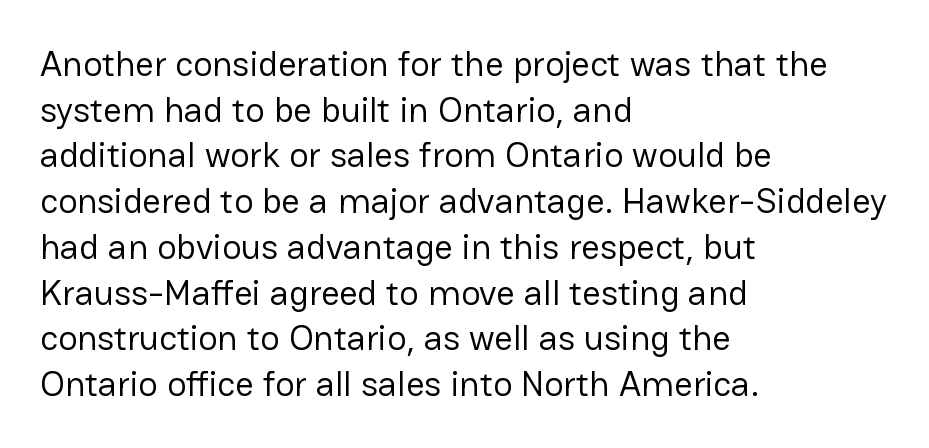
This is roman type, the default non-slanted kind. The tracking reads as untouched default to a designer's eye. Varying glyph widths throughout — classic text-font behaviour. Type without underlining. The lines in this sample share a left origin and differ only in where they stop.
